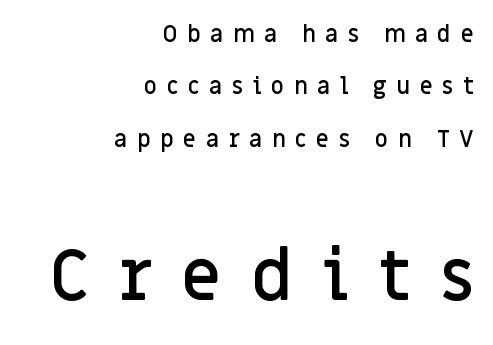
The image shows 70 px semibold sans-serif type, upright; set right-aligned, loose line spacing (2.28x), unusually wide letter spacing (+0.41 em), not underlined; the second (bottom) block is 3.04x larger; low stroke contrast and a large x-height.
